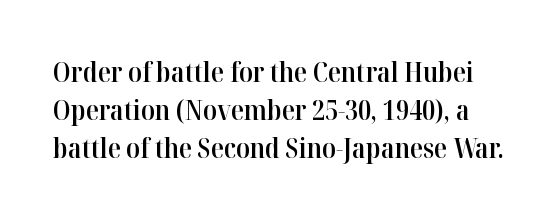
Q: Is the text bold? A: Semi-bold.
Q: Is the text italic (slanted)? A: No, it is upright.
Q: Is the text underlined? A: No.
Q: Is the spacing between letters normal or unusually wide? A: Normal.
Q: Is the spacing between lines tight, normal or loose? A: Normal.
